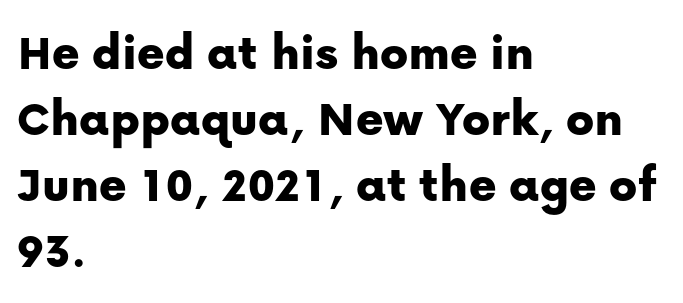
{"serif": "no", "italic": "no", "width": "normal", "stroke_contrast": "low", "x_height": "medium", "monospaced": "no", "underline": "no", "align": "left", "line_spacing": "normal", "line_spacing_ratio": 1.27, "letter_spacing": "normal", "letter_spacing_em": 0.0, "glyph_px": 52}
